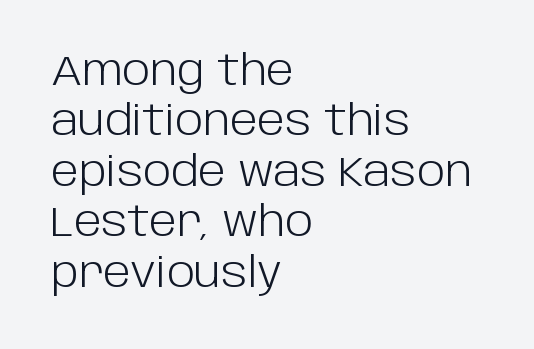
{"serif": "no", "italic": "no", "bold": "no", "weight": "light", "width": "normal", "stroke_contrast": "low", "x_height": "large", "monospaced": "no", "underline": "no", "align": "left", "line_spacing_ratio": 1.2, "letter_spacing": "normal", "letter_spacing_em": 0.0, "glyph_px": 42}
